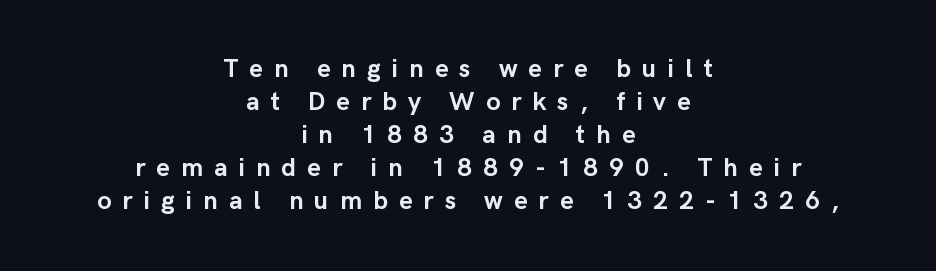
The image shows 26 px bold type, upright; set centered, normal line spacing (1.27x), unusually wide letter spacing (+0.42 em), not underlined.
